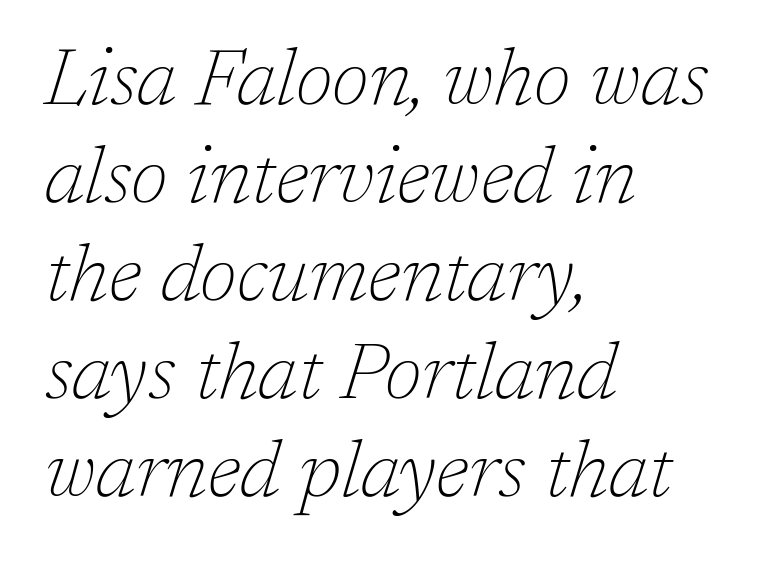
{"serif": "yes", "italic": "yes", "lean": "right", "slant_degrees": 17, "bold": "no", "weight": "thin", "width": "normal", "stroke_contrast": "low", "x_height": "medium", "monospaced": "no", "underline": "no", "align": "left", "line_spacing_ratio": 1.24, "letter_spacing": "normal", "letter_spacing_em": 0.0, "glyph_px": 79}
